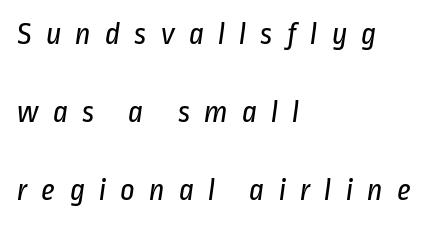
Q: Is the text bold? A: No.
Q: Is the typeface a serif or a sans-serif typeface? A: Sans-serif.
Q: Is the text underlined? A: No.
Q: How is the paragraph aligned? A: Left-aligned.
Q: Is the spacing between letters normal or unusually wide? A: Unusually wide.
Q: Is the spacing between lines tight, normal or loose? A: Loose.
Q: Width (condensed, normal, or wide)? A: Condensed.
Q: Stroke contrast? A: Low.
Q: x-height? A: Medium.
Q: Monospaced? A: No.
